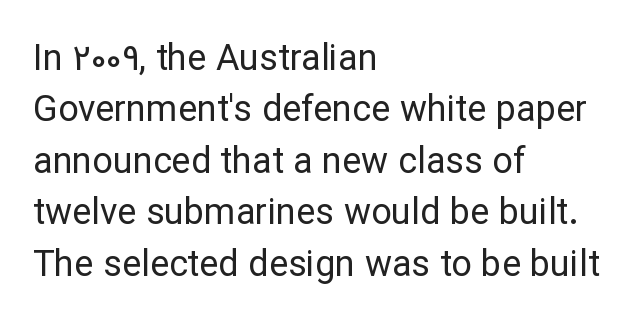
{"serif": "no", "italic": "no", "bold": "no", "weight": "regular", "width": "normal", "stroke_contrast": "low", "x_height": "medium", "monospaced": "no", "underline": "no", "align": "left", "line_spacing": "normal", "line_spacing_ratio": 1.43, "letter_spacing": "normal", "letter_spacing_em": 0.0, "glyph_px": 36}
